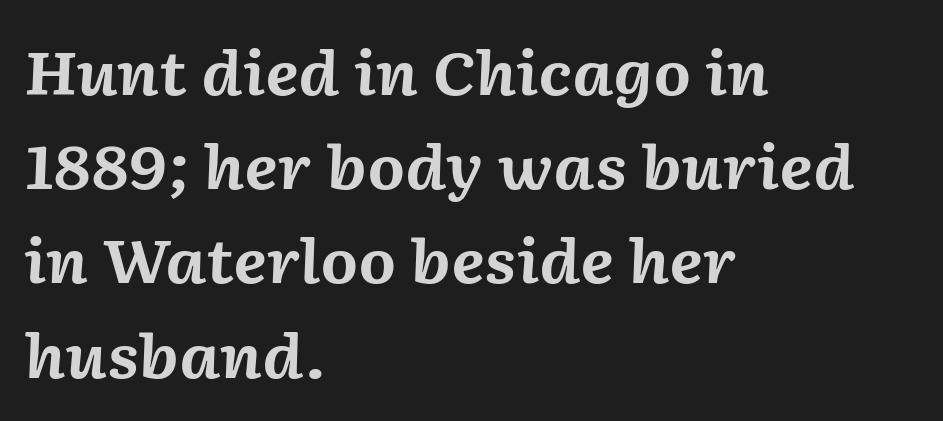
Q: Is the text bold? A: Yes.
Q: Is the text italic (slanted)? A: Yes, it leans right by about 2 degrees.
Q: Is the text underlined? A: No.
Q: How is the paragraph aligned? A: Left-aligned.
Q: Is the spacing between letters normal or unusually wide? A: Normal.
Q: Is the spacing between lines tight, normal or loose? A: Normal.
Q: Width (condensed, normal, or wide)? A: Normal.
Q: Stroke contrast? A: Medium.
Q: x-height? A: Medium.
Q: Monospaced? A: No.
